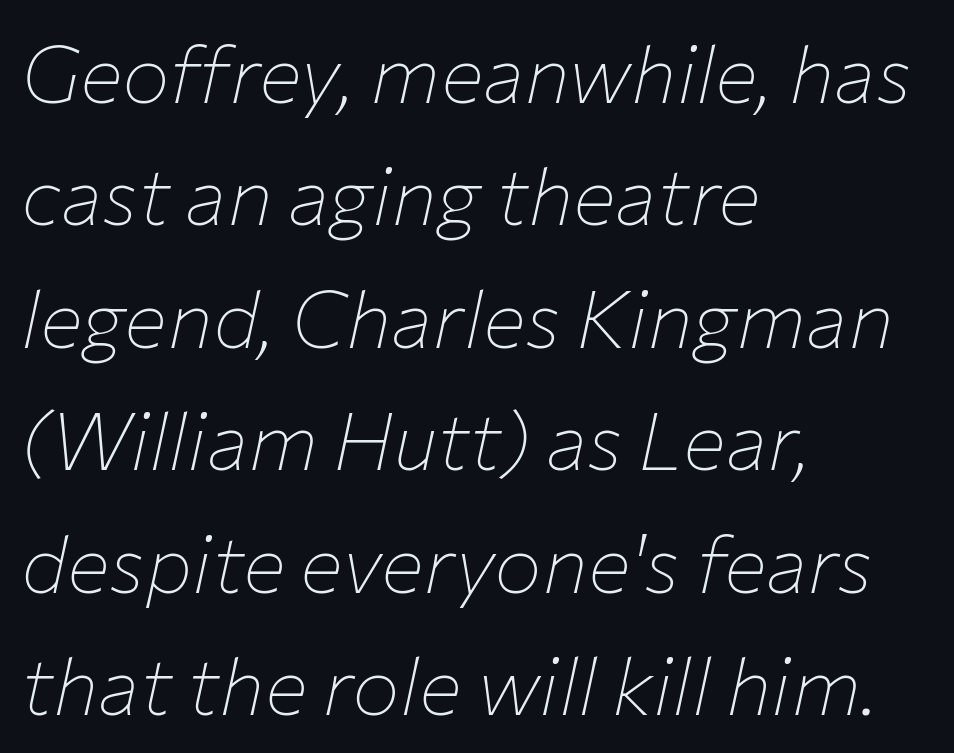
Q: Is the text bold? A: No.
Q: Is the text italic (slanted)? A: Yes, it leans right by about 12 degrees.
Q: Is the text underlined? A: No.
Q: How is the paragraph aligned? A: Left-aligned.
Q: Is the spacing between letters normal or unusually wide? A: Normal.
Q: Is the spacing between lines tight, normal or loose? A: Normal.
Q: Width (condensed, normal, or wide)? A: Normal.
Q: Stroke contrast? A: Low.
Q: x-height? A: Medium.
Q: Monospaced? A: No.
